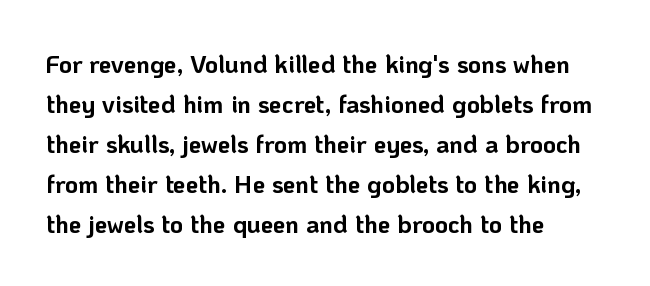
{"italic": "no", "bold": "yes", "underline": "no", "align": "left", "line_spacing": "normal", "line_spacing_ratio": 1.6, "letter_spacing": "normal", "letter_spacing_em": 0.0, "glyph_px": 25}
